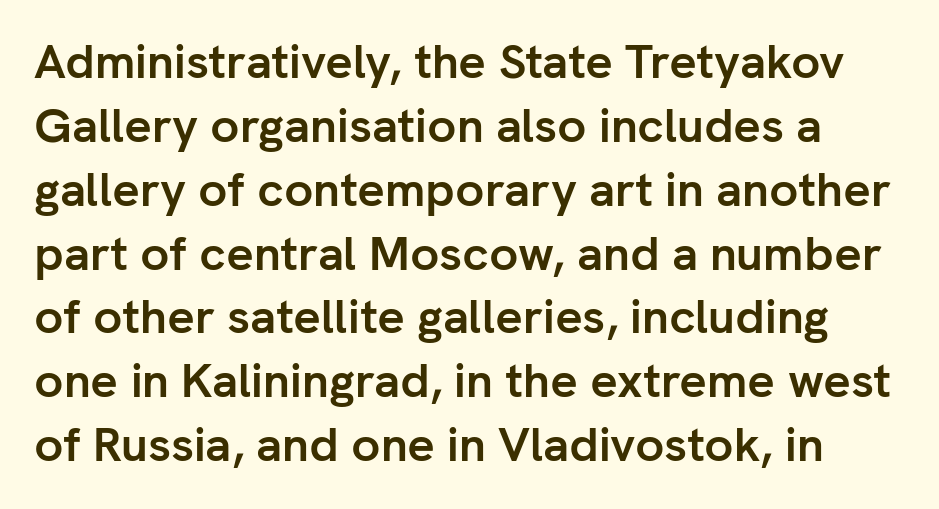
The image shows 48 px semibold sans-serif type, upright; set normal line spacing (1.33x), normal letter spacing, not underlined; low stroke contrast and a medium x-height.
